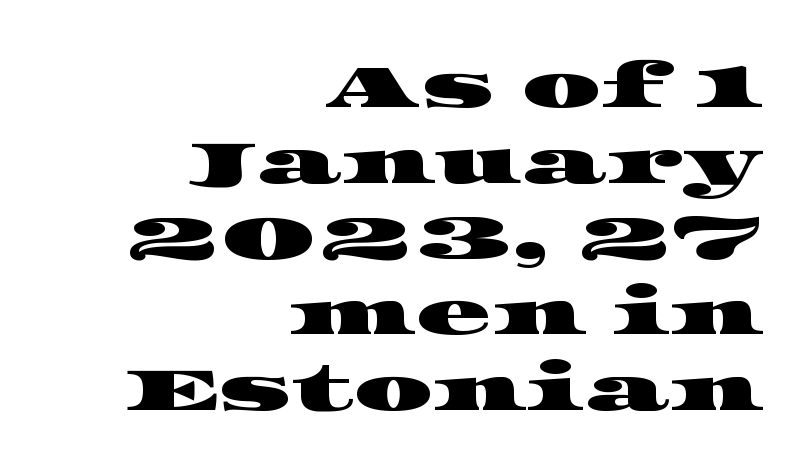
Q: Is the typeface a serif or a sans-serif typeface? A: Serif.
Q: Is the text underlined? A: No.
Q: How is the paragraph aligned? A: Right-aligned.
Q: Is the spacing between letters normal or unusually wide? A: Normal.
Q: Width (condensed, normal, or wide)? A: Wide.
Q: Stroke contrast? A: High.
Q: x-height? A: Large.
Q: Monospaced? A: No.
